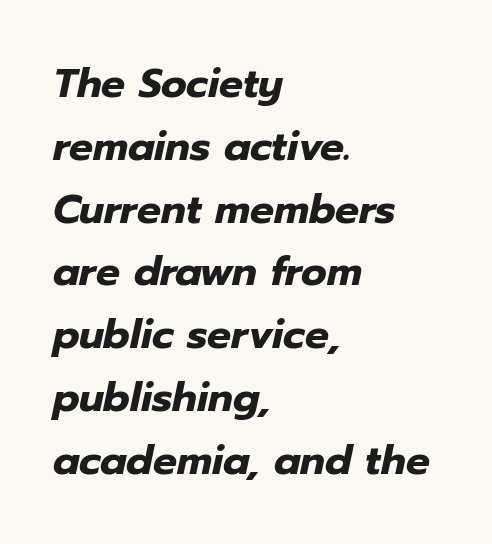
Q: Is the text bold? A: Yes.
Q: Is the text italic (slanted)? A: Yes, it leans right by about 12 degrees.
Q: Is the text underlined? A: No.
Q: How is the paragraph aligned? A: Left-aligned.
Q: Is the spacing between letters normal or unusually wide? A: Normal.
Q: Is the spacing between lines tight, normal or loose? A: Normal.
Q: Width (condensed, normal, or wide)? A: Normal.
Q: Stroke contrast? A: Low.
Q: x-height? A: Medium.
Q: Monospaced? A: No.
